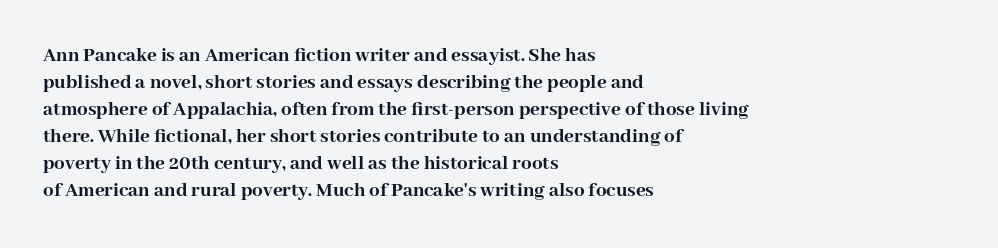
The space directly below the letters is spotless. In terms of leading, this rendering sits right in the middle. Notice how the stems are strictly vertical — no italics here. Honestly, the letter spacing is just normal — you wouldn't notice it. Typesetter's note: full bold, strokes at maximum text heaviness.
